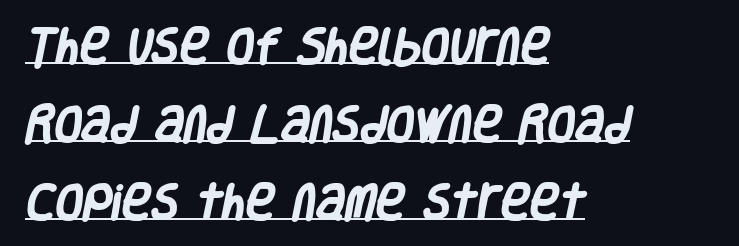
Q: Is the text bold? A: Yes.
Q: Is the typeface a serif or a sans-serif typeface? A: Sans-serif.
Q: Is the text underlined? A: Yes.
Q: How is the paragraph aligned? A: Left-aligned.
Q: Is the spacing between letters normal or unusually wide? A: Normal.
Q: Is the spacing between lines tight, normal or loose? A: Loose.
Q: Width (condensed, normal, or wide)? A: Condensed.
Q: Stroke contrast? A: Low.
Q: x-height? A: Large.
Q: Monospaced? A: No.
